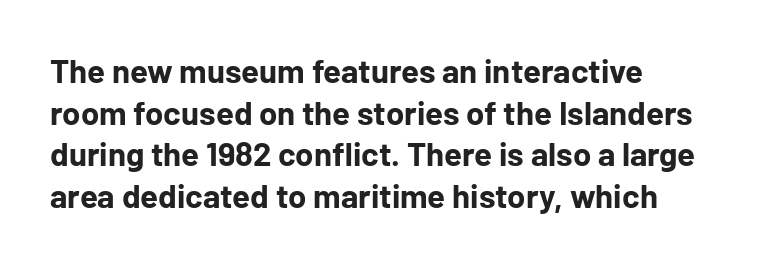
Q: Is the text bold? A: Yes.
Q: Is the text italic (slanted)? A: No, it is upright.
Q: Is the typeface a serif or a sans-serif typeface? A: Sans-serif.
Q: Is the text underlined? A: No.
Q: How is the paragraph aligned? A: Left-aligned.
Q: Is the spacing between letters normal or unusually wide? A: Normal.
Q: Is the spacing between lines tight, normal or loose? A: Normal.
Q: Width (condensed, normal, or wide)? A: Normal.
Q: Stroke contrast? A: Low.
Q: x-height? A: Medium.
Q: Monospaced? A: No.
